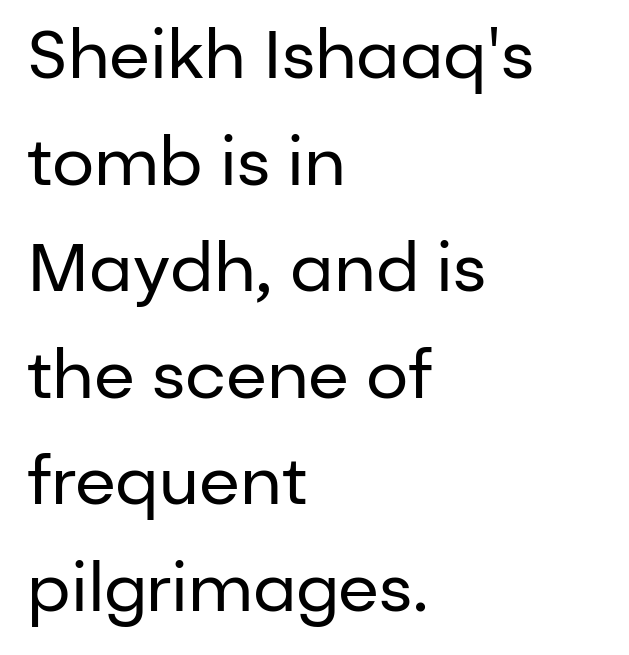
A typesetter would call this leading conventional body-copy spacing. The words here are not underlined. This sample has the flowing, uneven cadence of proportional lettering. A typesetter would call this zero additional tracking.
